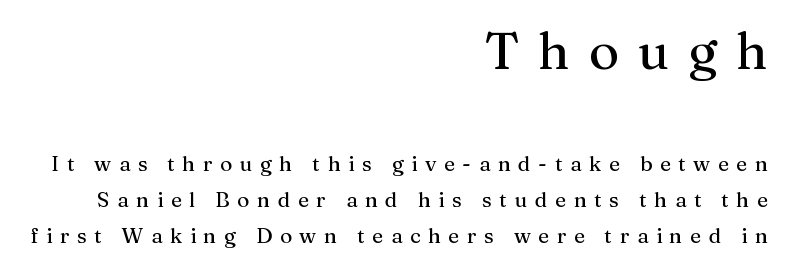
{"serif": "yes", "italic": "no", "width": "normal", "stroke_contrast": "medium", "x_height": "medium", "monospaced": "no", "underline": "no", "align": "right", "line_spacing_ratio": 1.73, "letter_spacing": "wide", "letter_spacing_em": 0.36, "larger_block": "first", "size_ratio": 2.48, "glyph_px": 52}
